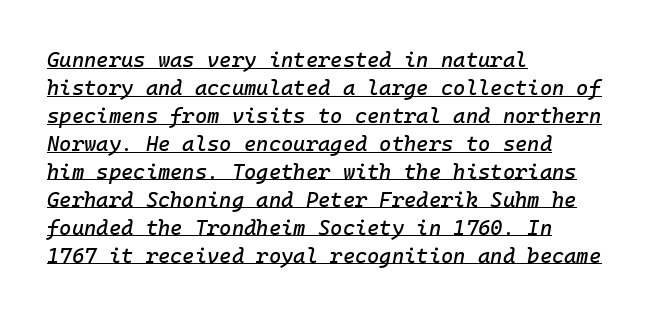
{"italic": "yes", "lean": "right", "slant_degrees": 10, "underline": "yes", "align": "left", "line_spacing": "normal", "line_spacing_ratio": 1.33, "letter_spacing": "normal", "letter_spacing_em": 0.0, "glyph_px": 21}
